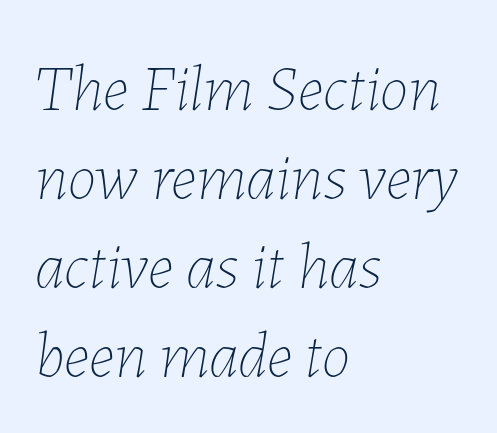
{"italic": "yes", "lean": "right", "slant_degrees": 7, "bold": "no", "weight": "thin", "width": "normal", "stroke_contrast": "low", "x_height": "medium", "monospaced": "no", "underline": "no", "align": "left", "line_spacing": "normal", "line_spacing_ratio": 1.37, "letter_spacing": "normal", "letter_spacing_em": 0.0, "glyph_px": 65}
